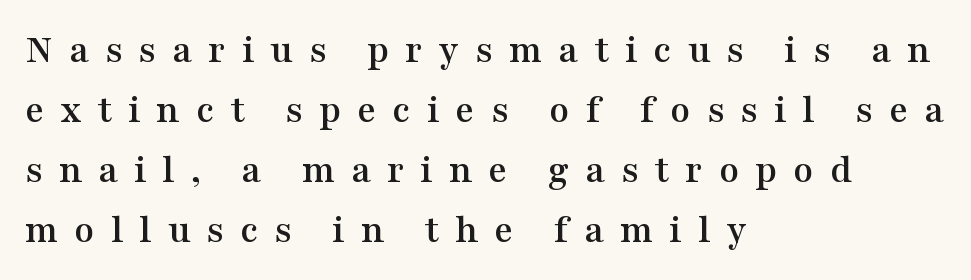
{"serif": "yes", "italic": "no", "width": "wide", "stroke_contrast": "medium", "x_height": "medium", "monospaced": "no", "underline": "no", "align": "left", "line_spacing": "normal", "line_spacing_ratio": 1.46, "letter_spacing": "wide", "letter_spacing_em": 0.39, "glyph_px": 41}
